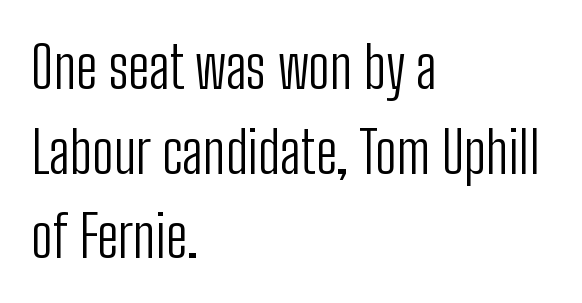
Horizontally, the lines are justified to the leading edge only. A typesetter would call this proportional, since set widths differ per character. Every stem runs plumb, perpendicular to the baseline. Anything drawn beneath the words? Only blank space. Nothing unusual about the tracking: characters are spaced as the font intends.
